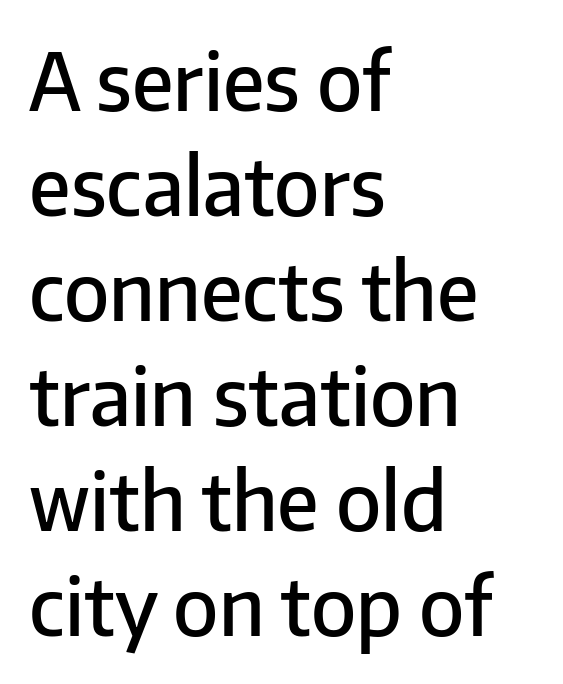
{"serif": "no", "italic": "no", "bold": "semi", "weight": "semibold", "width": "normal", "stroke_contrast": "low", "x_height": "medium", "monospaced": "no", "underline": "no", "align": "left", "line_spacing": "normal", "line_spacing_ratio": 1.33, "letter_spacing": "normal", "letter_spacing_em": 0.0, "glyph_px": 79}
